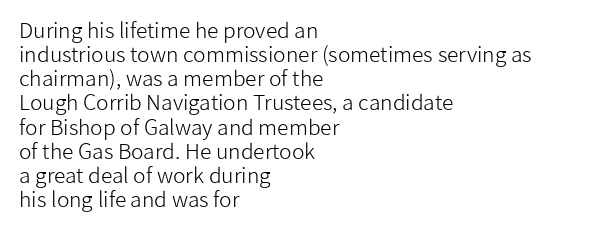
Heaviness? Minimal to ordinary, like unemphasized prose. Standard letterfit; no display-style spreading of the glyphs. This rendering uses left alignment, leaving the right contour irregular. The block of text is dense from top to bottom, with scant space between rows.
